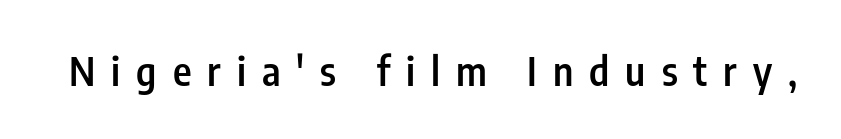
Style check: upright. I'd call this a sans setting — the letters go barefoot. Bare-footed words on every line. Proportional: the letters do not fall into vertical columns. The strokes are fattened partway — semibold, not bold.
